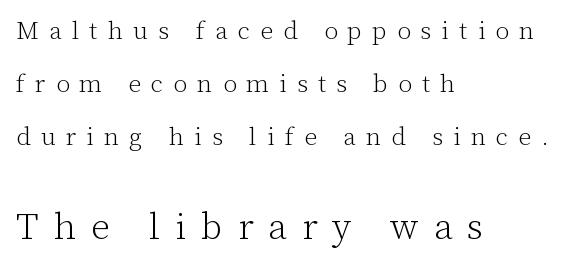
The image shows 37 px light serif type, upright; set left-aligned, loose line spacing (2.12x), unusually wide letter spacing (+0.41 em), not underlined; the second (bottom) block is 1.48x larger; low stroke contrast and a medium x-height.
